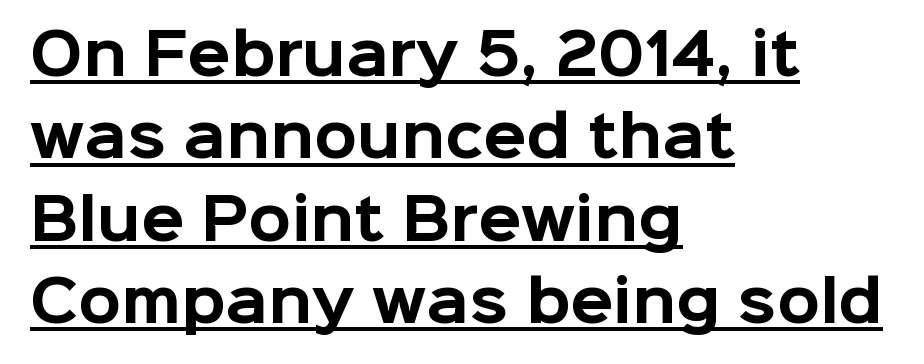
{"serif": "no", "italic": "no", "bold": "yes", "weight": "bold", "width": "normal", "stroke_contrast": "low", "x_height": "medium", "monospaced": "no", "underline": "yes", "align": "left", "line_spacing": "normal", "line_spacing_ratio": 1.47, "letter_spacing": "normal", "letter_spacing_em": 0.0, "glyph_px": 56}
